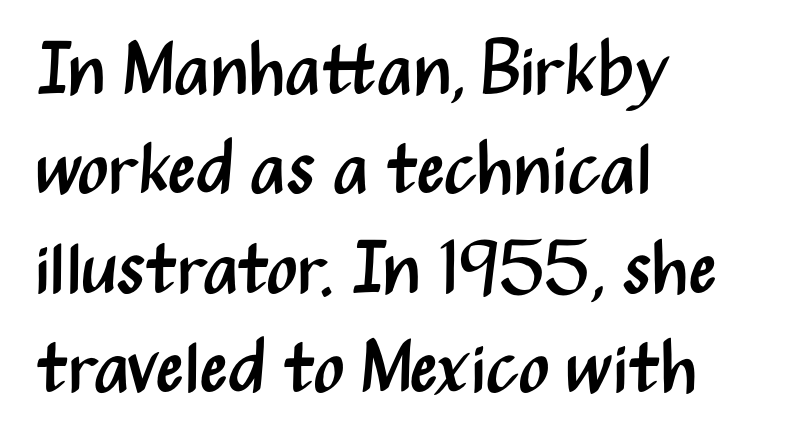
In terms of leading, this rendering sits right in the middle. Compared with a typical body face, this is equally light or lighter still. You could not count columns in this text — the font is proportionally spaced. Rendered with straight, roman letterforms. The space directly below the letters is spotless. The passage is arranged the way most books set body copy — flush left.
